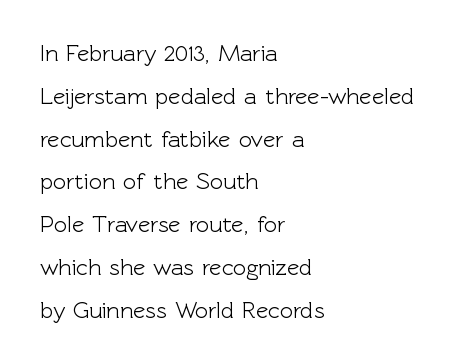
{"italic": "no", "underline": "no", "align": "left", "line_spacing_ratio": 1.86, "letter_spacing": "normal", "letter_spacing_em": 0.0, "glyph_px": 23}
